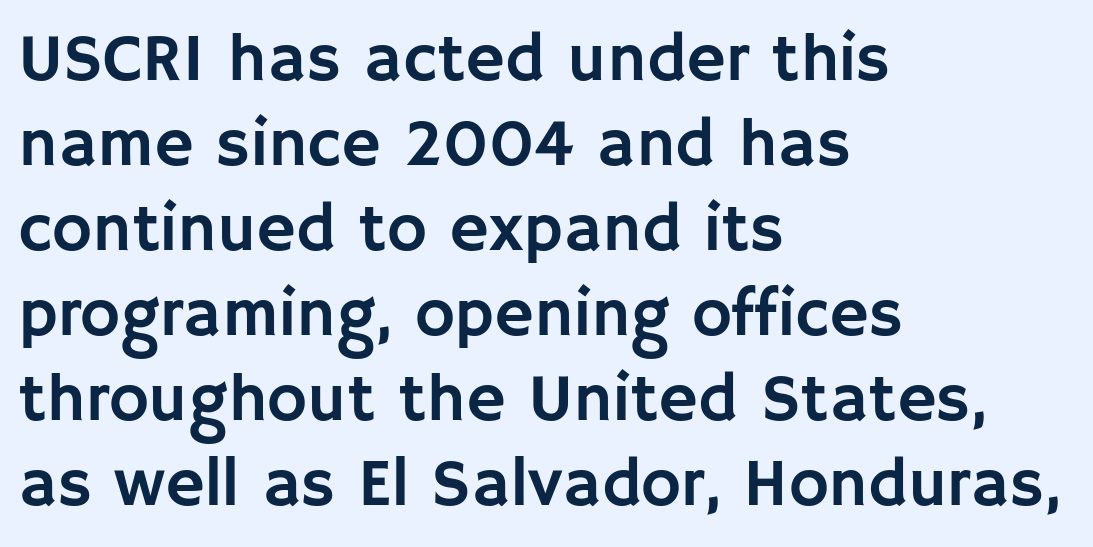
{"serif": "no", "italic": "no", "width": "normal", "stroke_contrast": "low", "x_height": "large", "monospaced": "no", "underline": "no", "align": "left", "line_spacing": "normal", "line_spacing_ratio": 1.25, "letter_spacing": "normal", "letter_spacing_em": 0.0, "glyph_px": 68}
